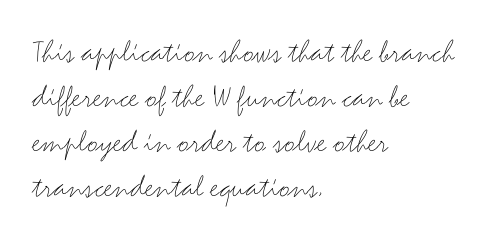
One-word summary of the alignment: left. Does extra space separate the letters? No, they use regular spacing. The glyphs in this specimen are sans serif. Heft: none added — not bold.
